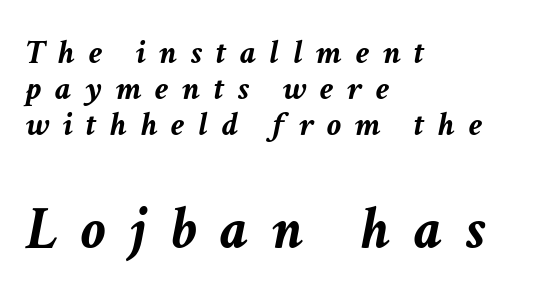
Interline gaps are noticeably narrow in this sample. The letterforms stand isolated, each surrounded by extra space. The letters advance in unequal steps, a hallmark of proportional type. The typesetter chose a ragged-right arrangement here.
